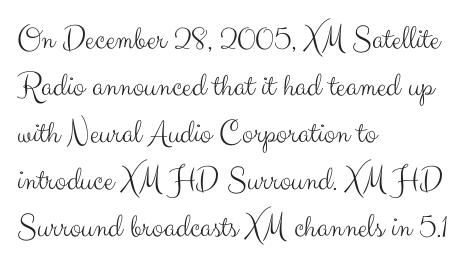
{"serif": "no", "bold": "no", "weight": "light", "width": "normal", "stroke_contrast": "medium", "x_height": "small", "monospaced": "no", "underline": "no", "align": "left", "line_spacing": "normal", "line_spacing_ratio": 1.38, "letter_spacing": "normal", "letter_spacing_em": 0.0, "glyph_px": 34}
